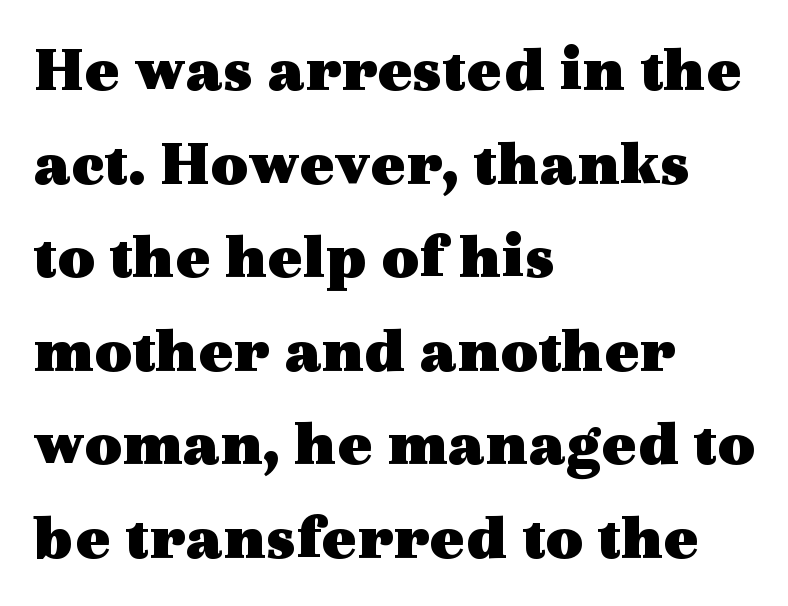
The image shows 65 px heavy, wide serif type, upright; set left-aligned, normal line spacing (1.44x), normal letter spacing, not underlined; a medium x-height.
